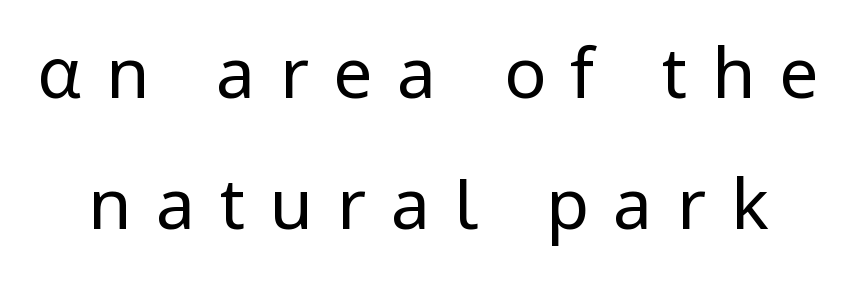
This sample uses an upright cut, with every glyph sitting square on the baseline. Each row of text sits above clean, open space. Inter-character spacing is expanded well beyond the font's built-in metrics. The passage shown is typed in a proportional face where columns would drift.
